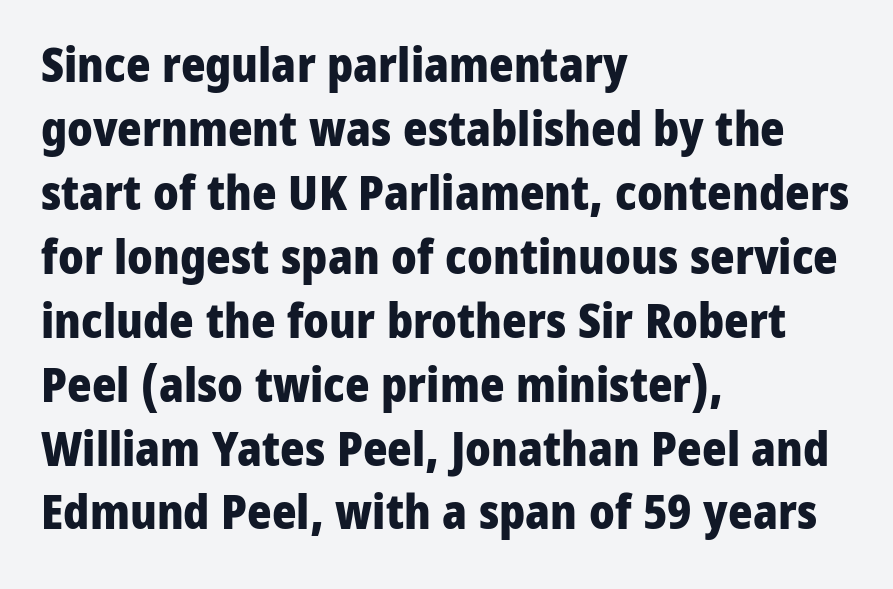
Q: Is the text bold? A: Yes.
Q: Is the text italic (slanted)? A: No, it is upright.
Q: Is the typeface a serif or a sans-serif typeface? A: Sans-serif.
Q: Is the text underlined? A: No.
Q: How is the paragraph aligned? A: Left-aligned.
Q: Is the spacing between letters normal or unusually wide? A: Normal.
Q: Is the spacing between lines tight, normal or loose? A: Normal.
Q: Width (condensed, normal, or wide)? A: Normal.
Q: Stroke contrast? A: Low.
Q: x-height? A: Medium.
Q: Monospaced? A: No.
